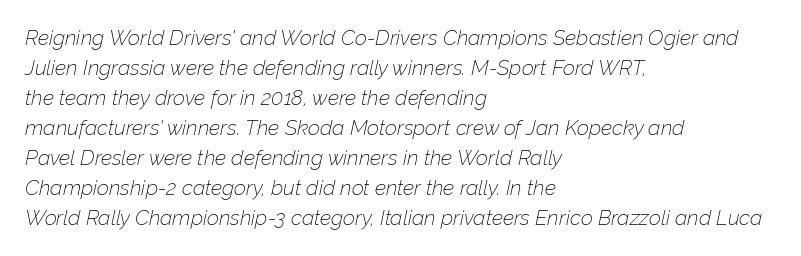
{"italic": "yes", "lean": "right", "slant_degrees": 12, "bold": "no", "underline": "no", "align": "left", "line_spacing": "normal", "line_spacing_ratio": 1.43, "letter_spacing": "normal", "letter_spacing_em": 0.0, "glyph_px": 21}
